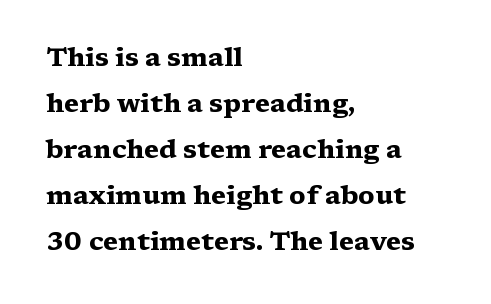
Bare-footed words on every line. The glyphs have the mass of a bold cut. This sample is left-justified, so line endings fall wherever the words run out. Does extra space separate the letters? No, they use regular spacing.
